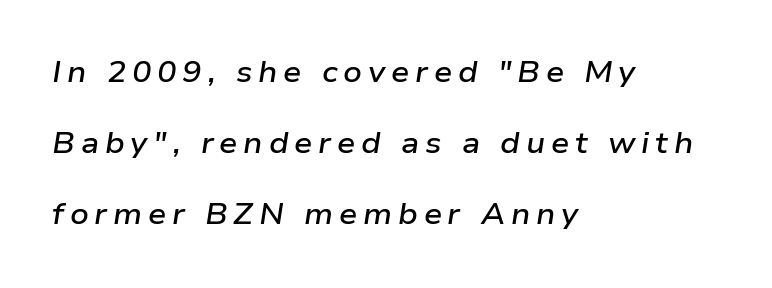
{"italic": "yes", "lean": "right", "slant_degrees": 9, "bold": "semi", "weight": "semibold", "width": "wide", "stroke_contrast": "low", "x_height": "medium", "monospaced": "no", "underline": "no", "align": "left", "line_spacing": "loose", "line_spacing_ratio": 2.45, "letter_spacing": "wide", "letter_spacing_em": 0.2, "glyph_px": 29}
